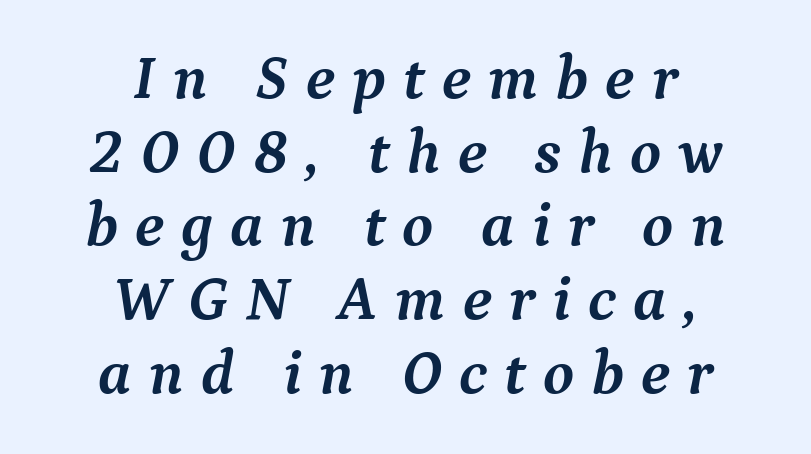
Stroke terminals: seriffed. The text carries the slant typical of an italic or oblique font. The rendering inserts visible extra space after every character. The face used here has the dense, thick strokes of a bold. The gap between lines stays unmarked.
